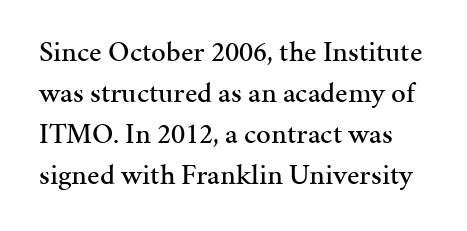
{"serif": "yes", "italic": "no", "width": "normal", "stroke_contrast": "medium", "x_height": "medium", "monospaced": "no", "underline": "no", "line_spacing": "normal", "line_spacing_ratio": 1.41, "letter_spacing": "normal", "letter_spacing_em": 0.0, "glyph_px": 29}
